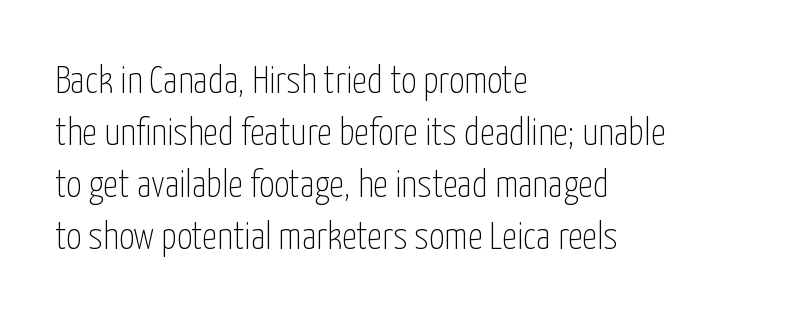
The image shows 38 px thin, condensed sans-serif type, upright; set left-aligned, normal line spacing (1.37x), normal letter spacing, not underlined; low stroke contrast and a medium x-height.
